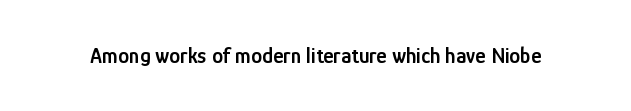
The image shows 22 px text type, upright; set normal letter spacing, not underlined.
